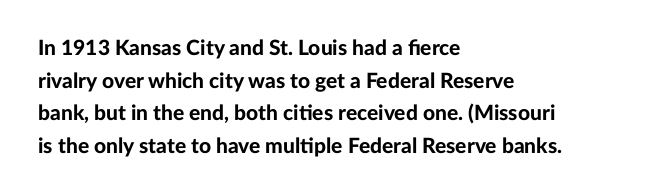
{"italic": "no", "bold": "yes", "underline": "no", "align": "left", "line_spacing": "normal", "line_spacing_ratio": 1.55, "letter_spacing": "normal", "letter_spacing_em": 0.0, "glyph_px": 21}
